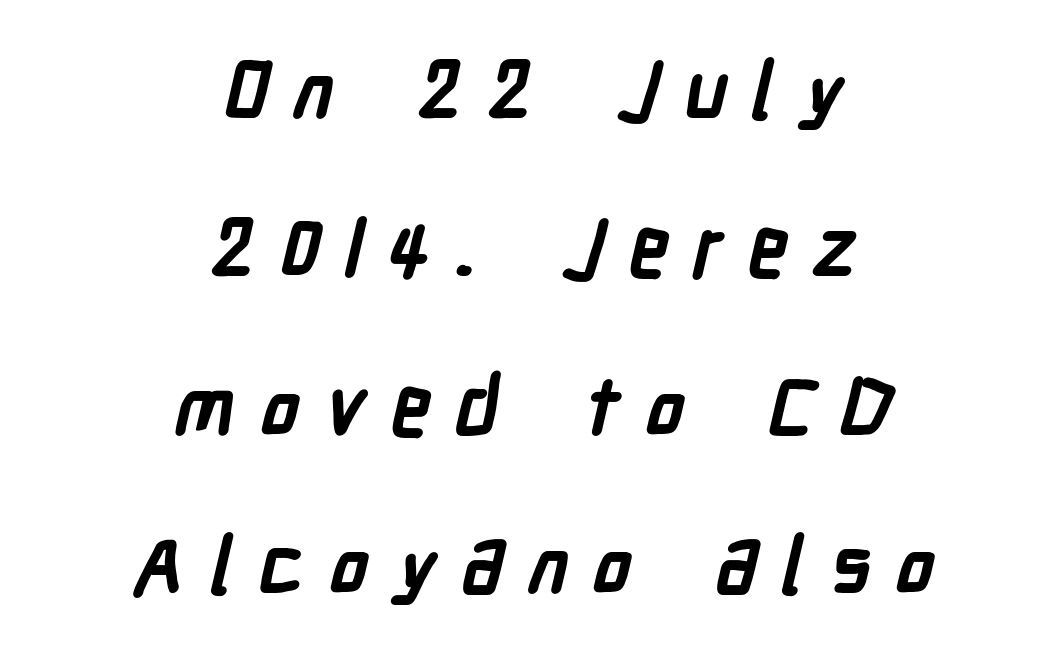
Q: Is the text bold? A: Yes.
Q: Is the typeface a serif or a sans-serif typeface? A: Sans-serif.
Q: Is the text underlined? A: No.
Q: How is the paragraph aligned? A: Centered.
Q: Is the spacing between letters normal or unusually wide? A: Unusually wide.
Q: Is the spacing between lines tight, normal or loose? A: Loose.
Q: Width (condensed, normal, or wide)? A: Condensed.
Q: Stroke contrast? A: Low.
Q: x-height? A: Medium.
Q: Monospaced? A: No.
